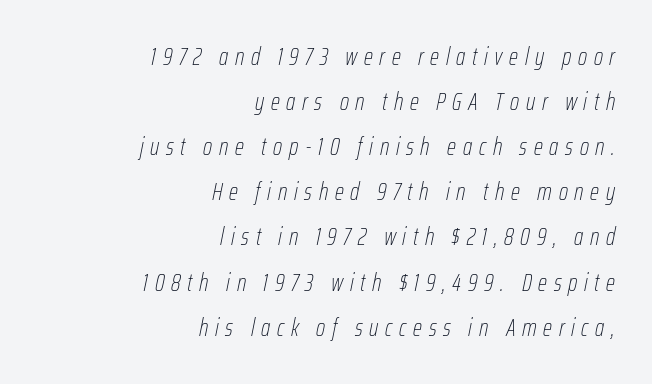
{"italic": "yes", "lean": "right", "slant_degrees": 12, "bold": "no", "underline": "no", "align": "right", "line_spacing_ratio": 1.88, "letter_spacing": "wide", "letter_spacing_em": 0.28, "glyph_px": 24}
